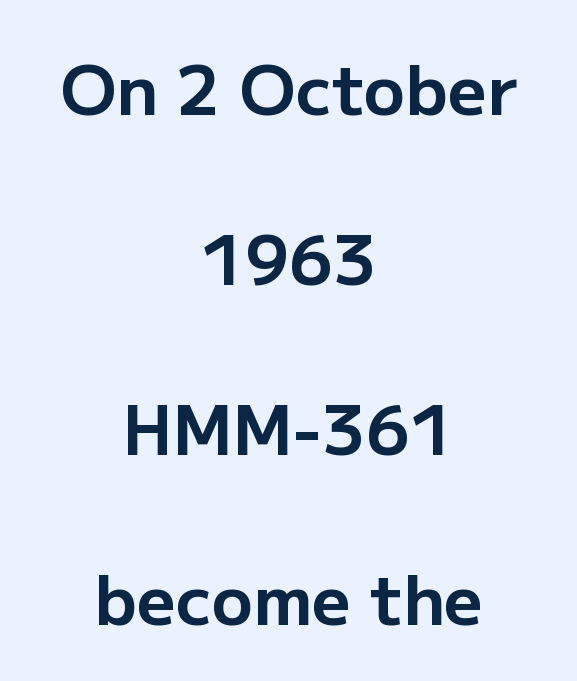
Q: Is the text bold? A: Yes.
Q: Is the text italic (slanted)? A: No, it is upright.
Q: Is the typeface a serif or a sans-serif typeface? A: Sans-serif.
Q: Is the text underlined? A: No.
Q: How is the paragraph aligned? A: Centered.
Q: Is the spacing between letters normal or unusually wide? A: Normal.
Q: Is the spacing between lines tight, normal or loose? A: Loose.
Q: Width (condensed, normal, or wide)? A: Normal.
Q: Stroke contrast? A: Low.
Q: x-height? A: Medium.
Q: Monospaced? A: No.
